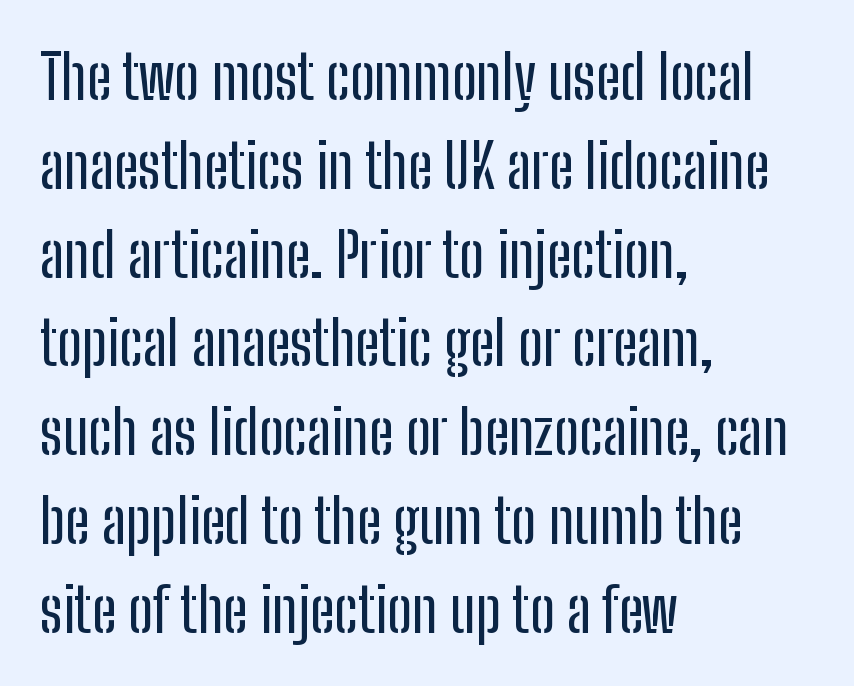
The image shows 60 px condensed sans-serif type, upright; set left-aligned, normal line spacing (1.48x), normal letter spacing, not underlined; low stroke contrast and a medium x-height.
